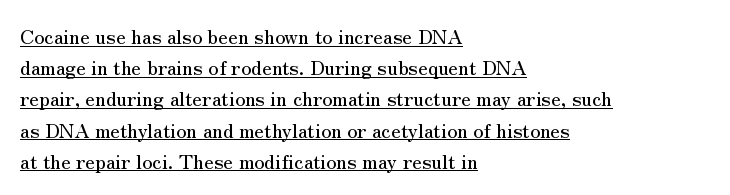
{"italic": "no", "underline": "yes", "align": "left", "line_spacing": "normal", "line_spacing_ratio": 1.56, "letter_spacing": "normal", "letter_spacing_em": 0.0, "glyph_px": 20}
